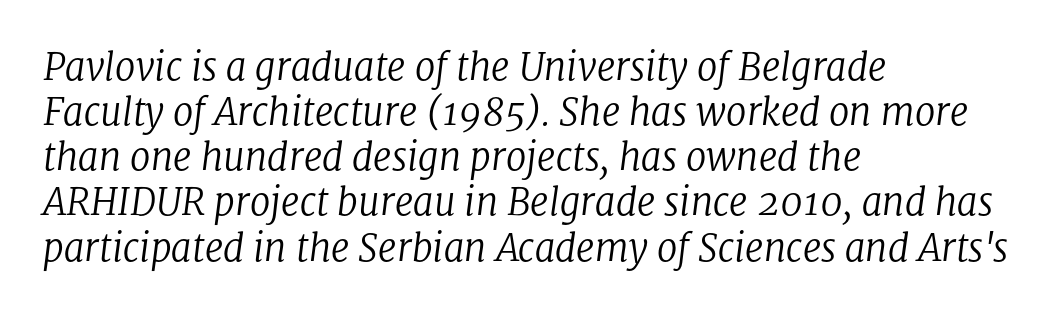
The image shows 37 px regular-weight serif type, italic (leaning right); set left-aligned, line spacing 1.22x, normal letter spacing, not underlined; low stroke contrast and a medium x-height.
